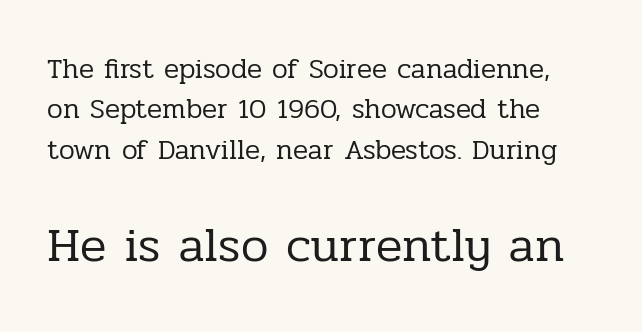
{"serif": "yes", "italic": "no", "bold": "no", "weight": "regular", "width": "normal", "stroke_contrast": "low", "x_height": "medium", "monospaced": "no", "underline": "no", "line_spacing": "normal", "line_spacing_ratio": 1.44, "letter_spacing": "normal", "letter_spacing_em": 0.0, "larger_block": "second", "size_ratio": 1.75, "glyph_px": 49}
